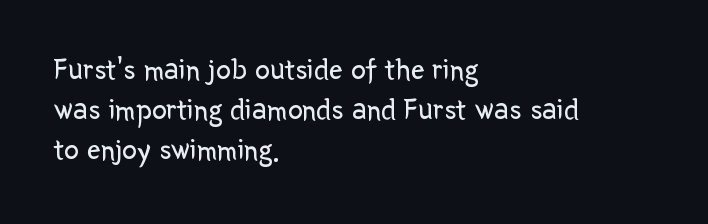
Weight class: somewhere from thin through regular. A bare baseline throughout the passage. The lines are quadded left. Is this a fixed-width face? No — the glyphs have proportional, varying widths.
